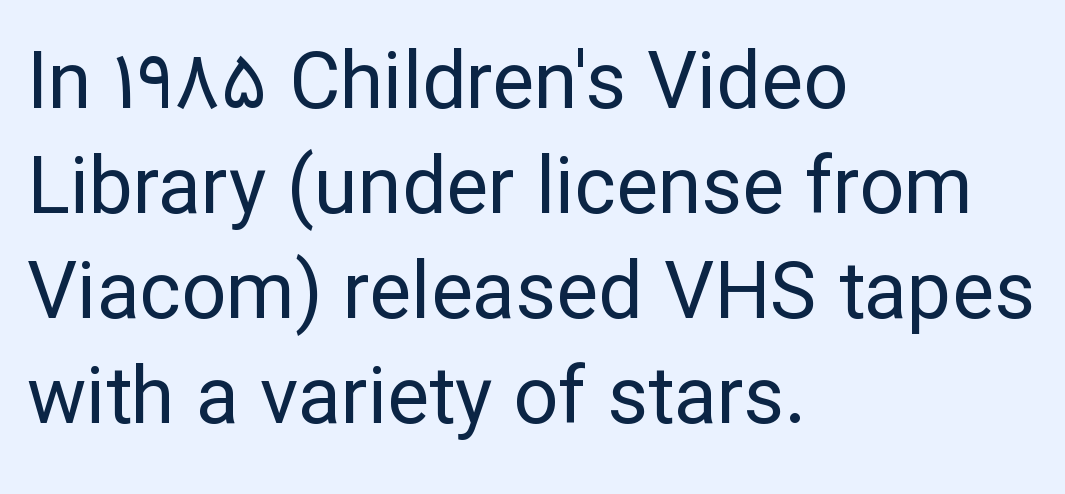
{"serif": "no", "italic": "no", "bold": "no", "weight": "regular", "width": "normal", "stroke_contrast": "low", "x_height": "medium", "monospaced": "no", "underline": "no", "align": "left", "line_spacing": "normal", "line_spacing_ratio": 1.33, "letter_spacing": "normal", "letter_spacing_em": 0.0, "glyph_px": 79}
